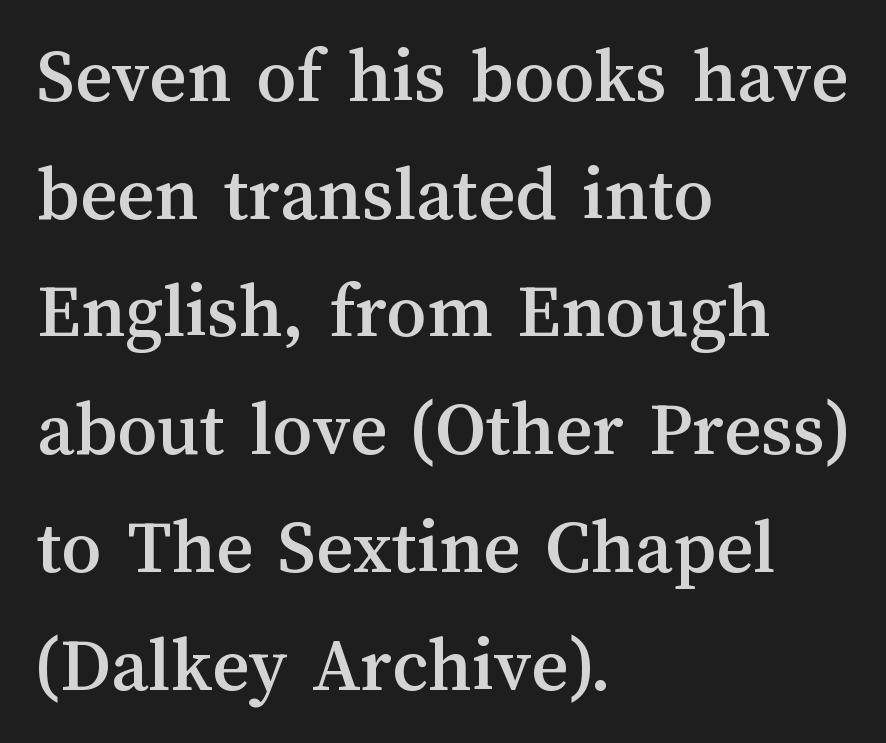
{"italic": "no", "width": "normal", "stroke_contrast": "medium", "x_height": "medium", "monospaced": "no", "underline": "no", "align": "left", "line_spacing": "normal", "line_spacing_ratio": 1.49, "letter_spacing": "normal", "letter_spacing_em": 0.0, "glyph_px": 79}
